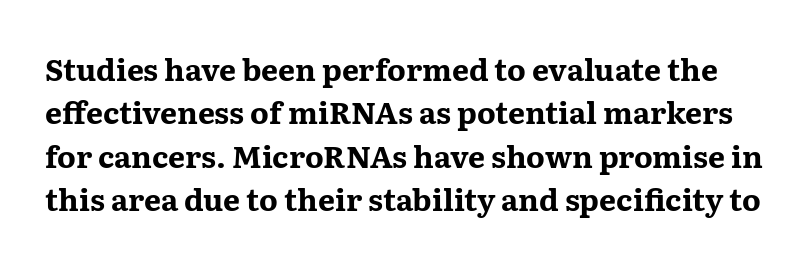
The image shows 30 px bold, wide serif type, upright; set normal line spacing (1.45x), normal letter spacing, not underlined; medium stroke contrast and a medium x-height.
